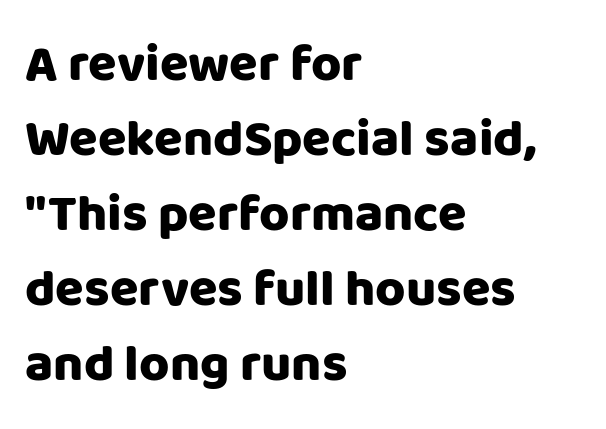
Q: Is the text italic (slanted)? A: No, it is upright.
Q: Is the typeface a serif or a sans-serif typeface? A: Sans-serif.
Q: Is the text underlined? A: No.
Q: How is the paragraph aligned? A: Left-aligned.
Q: Is the spacing between letters normal or unusually wide? A: Normal.
Q: Is the spacing between lines tight, normal or loose? A: Normal.
Q: Width (condensed, normal, or wide)? A: Normal.
Q: Stroke contrast? A: Low.
Q: x-height? A: Large.
Q: Monospaced? A: No.
